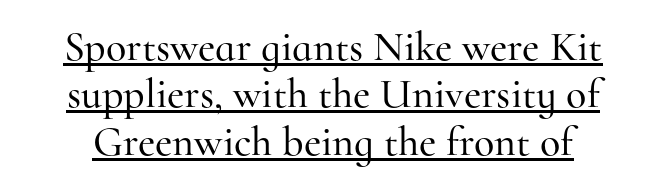
{"serif": "yes", "italic": "no", "width": "normal", "stroke_contrast": "high", "x_height": "small", "monospaced": "no", "underline": "yes", "line_spacing": "tight", "line_spacing_ratio": 1.13, "letter_spacing": "normal", "letter_spacing_em": 0.0, "glyph_px": 42}
